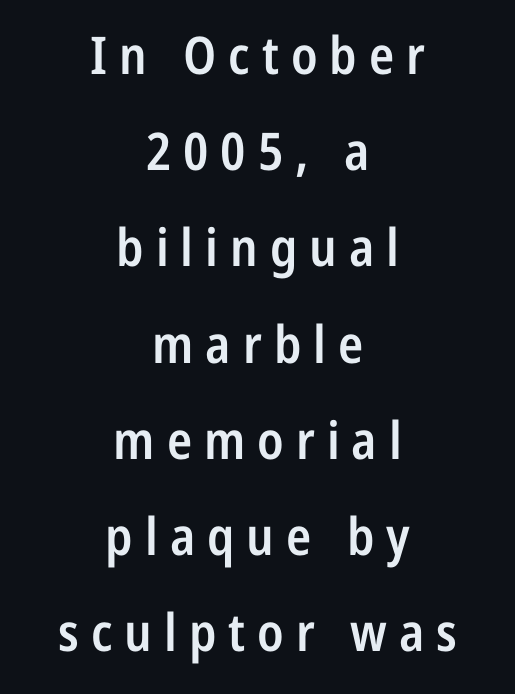
{"serif": "no", "italic": "no", "bold": "semi", "weight": "semibold", "width": "condensed", "stroke_contrast": "low", "x_height": "medium", "monospaced": "no", "underline": "no", "align": "center", "line_spacing_ratio": 1.85, "letter_spacing": "wide", "letter_spacing_em": 0.23, "glyph_px": 52}
